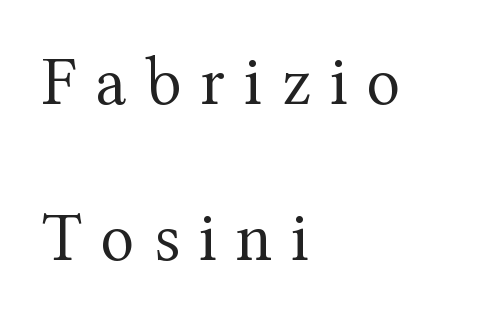
The image shows 69 px regular-weight serif type, upright; set left-aligned, loose line spacing (2.26x), unusually wide letter spacing (+0.28 em), not underlined; medium stroke contrast and a medium x-height.
